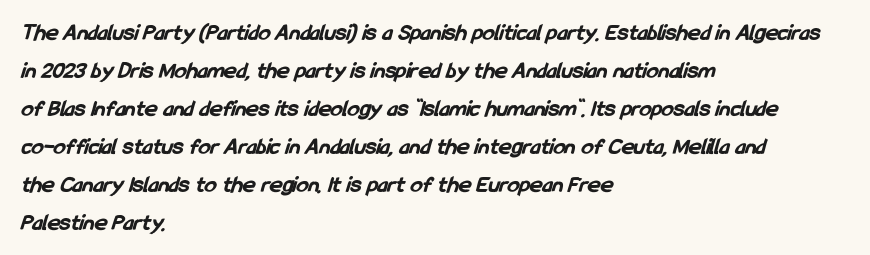
{"bold": "yes", "underline": "no", "align": "left", "line_spacing": "normal", "line_spacing_ratio": 1.58, "letter_spacing": "normal", "letter_spacing_em": 0.0, "glyph_px": 24}
